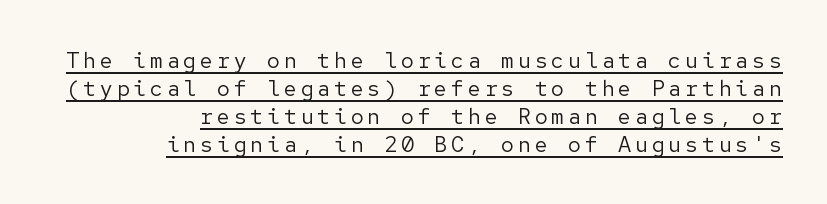
These lines stack with their right ends in a neat column. Stroke thickness stays within the range of a standard reading face or lighter. Check the space under the baseline: a stroke is drawn there. Line spacing here is normal. Characters remain perfectly vertical along every line.
